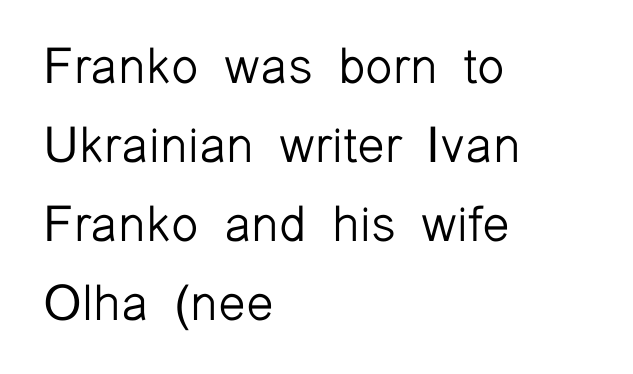
{"serif": "no", "italic": "no", "bold": "no", "weight": "light", "width": "normal", "stroke_contrast": "low", "x_height": "medium", "monospaced": "no", "underline": "no", "align": "left", "line_spacing": "normal", "line_spacing_ratio": 1.58, "letter_spacing": "normal", "letter_spacing_em": 0.0, "glyph_px": 50}
